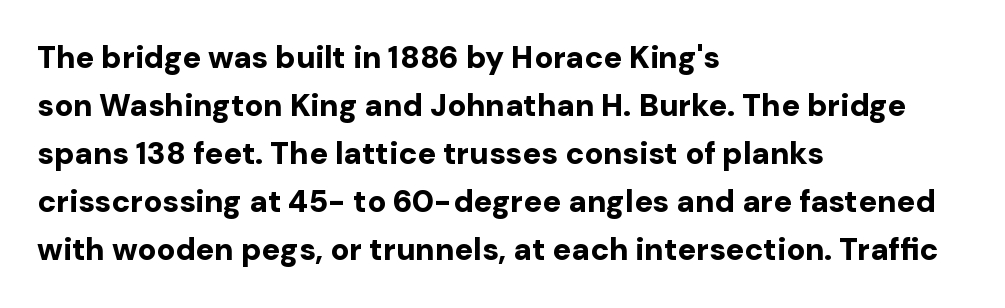
{"serif": "no", "italic": "no", "bold": "yes", "weight": "bold", "width": "normal", "stroke_contrast": "low", "x_height": "medium", "monospaced": "no", "underline": "no", "align": "left", "line_spacing": "normal", "line_spacing_ratio": 1.55, "letter_spacing": "normal", "letter_spacing_em": 0.0, "glyph_px": 31}
